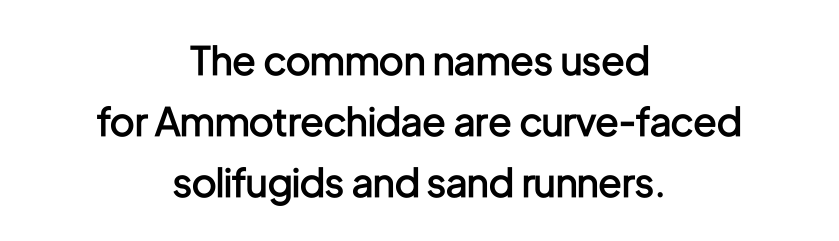
{"serif": "no", "italic": "no", "bold": "semi", "weight": "semibold", "width": "condensed", "stroke_contrast": "low", "x_height": "medium", "monospaced": "no", "underline": "no", "align": "center", "line_spacing": "normal", "line_spacing_ratio": 1.57, "letter_spacing": "normal", "letter_spacing_em": 0.0, "glyph_px": 39}
